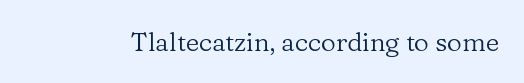
The image shows 26 px text type, upright; set normal letter spacing, not underlined.
